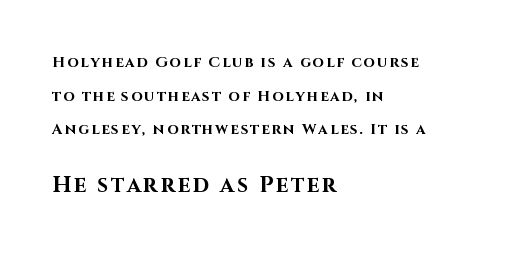
{"italic": "no", "bold": "yes", "underline": "no", "align": "left", "line_spacing": "loose", "line_spacing_ratio": 2.24, "larger_block": "second", "size_ratio": 1.47, "glyph_px": 22}
